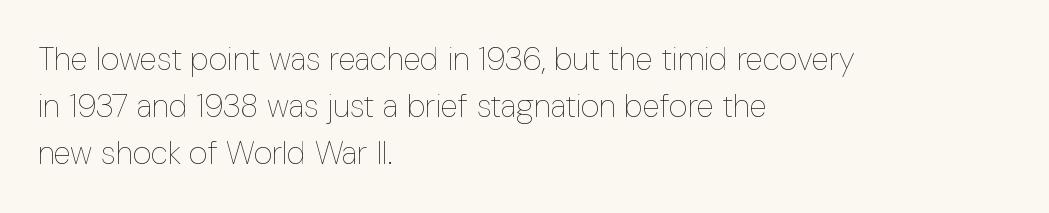
Q: Is the text bold? A: No.
Q: Is the text italic (slanted)? A: No, it is upright.
Q: Is the text underlined? A: No.
Q: How is the paragraph aligned? A: Left-aligned.
Q: Is the spacing between letters normal or unusually wide? A: Normal.
Q: Is the spacing between lines tight, normal or loose? A: Normal.
Q: Width (condensed, normal, or wide)? A: Condensed.
Q: Stroke contrast? A: Low.
Q: x-height? A: Medium.
Q: Monospaced? A: No.
